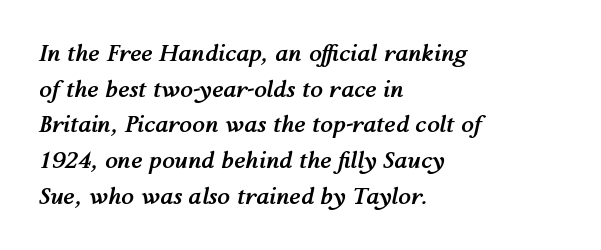
{"italic": "yes", "lean": "right", "slant_degrees": 12, "bold": "yes", "underline": "no", "align": "left", "line_spacing": "normal", "line_spacing_ratio": 1.55, "letter_spacing": "normal", "letter_spacing_em": 0.0, "glyph_px": 23}
